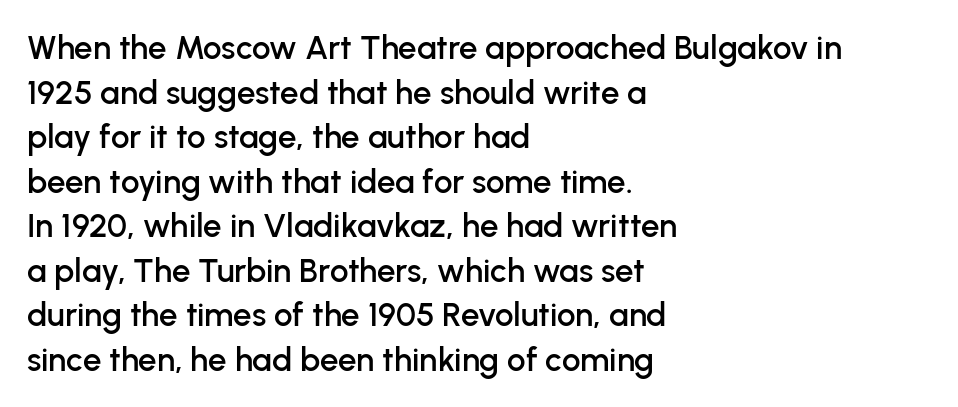
Q: Is the text italic (slanted)? A: No, it is upright.
Q: Is the typeface a serif or a sans-serif typeface? A: Sans-serif.
Q: Is the text underlined? A: No.
Q: How is the paragraph aligned? A: Left-aligned.
Q: Is the spacing between letters normal or unusually wide? A: Normal.
Q: Is the spacing between lines tight, normal or loose? A: Normal.
Q: Width (condensed, normal, or wide)? A: Normal.
Q: Stroke contrast? A: Low.
Q: x-height? A: Medium.
Q: Monospaced? A: No.
